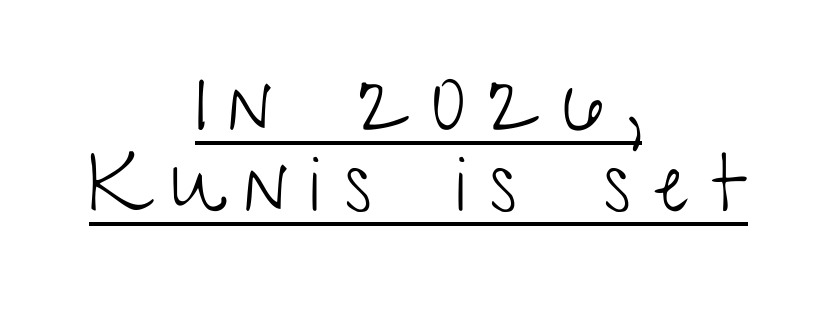
The image shows 79 px light, condensed sans-serif type, upright; set centered, tight line spacing (1.02x), unusually wide letter spacing (+0.29 em), underlined; low stroke contrast and a medium x-height.
